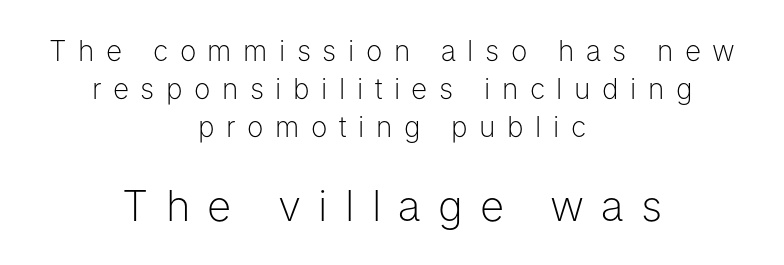
Q: Is the text bold? A: No.
Q: Is the text italic (slanted)? A: No, it is upright.
Q: Is the typeface a serif or a sans-serif typeface? A: Sans-serif.
Q: Is the text underlined? A: No.
Q: How is the paragraph aligned? A: Centered.
Q: Is the spacing between letters normal or unusually wide? A: Unusually wide.
Q: Is the spacing between lines tight, normal or loose? A: Normal.
Q: Which block of text is set in a larger size, the first (top) or the second (bottom)? A: The second (bottom) one.
Q: Width (condensed, normal, or wide)? A: Normal.
Q: Stroke contrast? A: Low.
Q: x-height? A: Medium.
Q: Monospaced? A: No.
